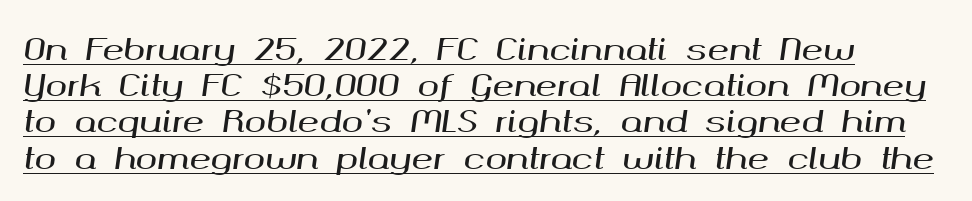
The image shows 29 px wide type, italic (leaning right); set left-aligned, normal line spacing (1.25x), normal letter spacing, underlined; medium stroke contrast and a medium x-height.
